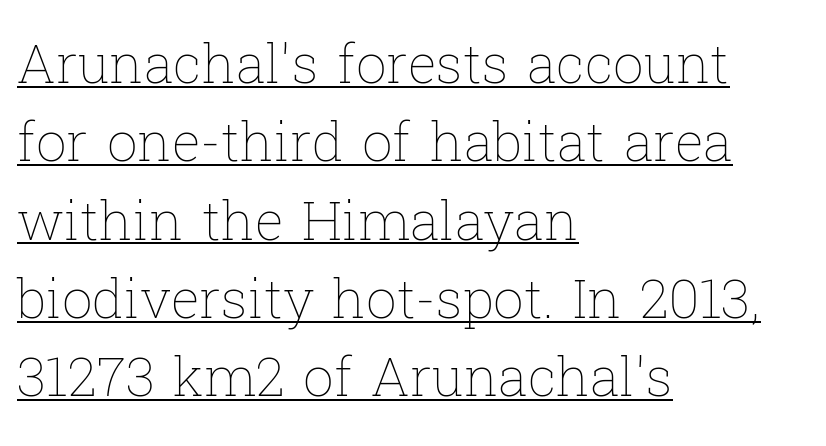
Posture: straight, roman, zero tilt. The specimen includes a rule beneath the text block's lines. Does extra space separate the letters? No, they use regular spacing. Heft: none added — not bold. Vertically, the passage feels balanced, rows spaced as you'd expect. Looks like regular typesetting: each glyph gets only the width it needs.
